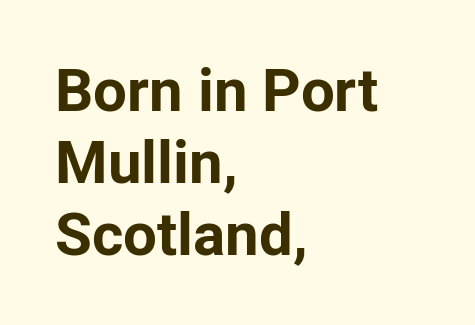
Think of a printed novel: that variable character pitch is what you see here. The lines are quadded left. Examine the stroke ends and you'll find no serifs. The words here are not underlined. These words are printed bold, with thick strokes throughout. Students, note that the glyphs here touch the page at normal intervals.
